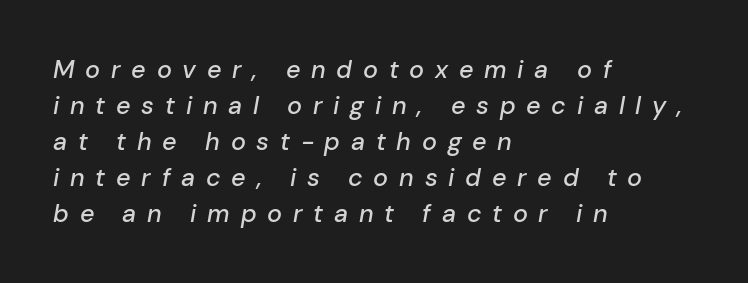
Whoever set this chose a conventional vertical rhythm. Glyph-to-glyph distance is far greater than everyday printed text. Looking at the ascenders, they clearly lean. Leftover space on each line is placed entirely after the last word.
